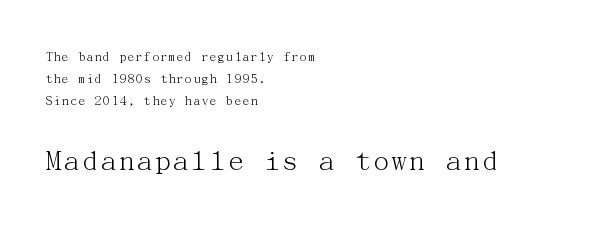
No word sits above an underline. Horizontal alignment here is leftward, the default for most running prose. Caption: standard tracking, unaltered. This sample keeps an unexceptional amount of space between lines. Is the stroke heavy? The answer is a plain regular-or-lighter.
